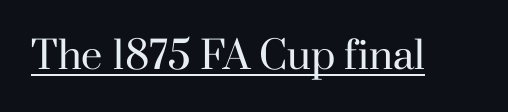
{"serif": "yes", "italic": "no", "bold": "no", "weight": "regular", "width": "normal", "stroke_contrast": "high", "x_height": "small", "monospaced": "no", "underline": "yes", "letter_spacing": "normal", "letter_spacing_em": 0.0, "glyph_px": 38}
